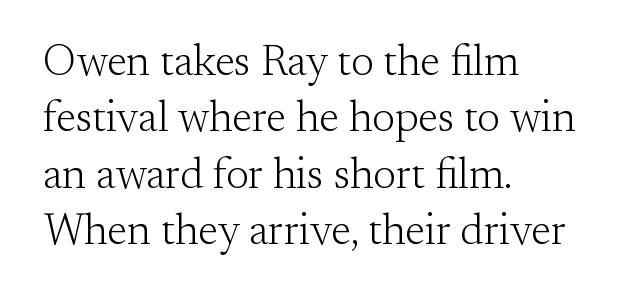
{"serif": "yes", "italic": "no", "bold": "no", "weight": "light", "width": "normal", "stroke_contrast": "medium", "x_height": "small", "monospaced": "no", "underline": "no", "align": "left", "line_spacing": "normal", "line_spacing_ratio": 1.31, "letter_spacing": "normal", "letter_spacing_em": 0.0, "glyph_px": 43}
